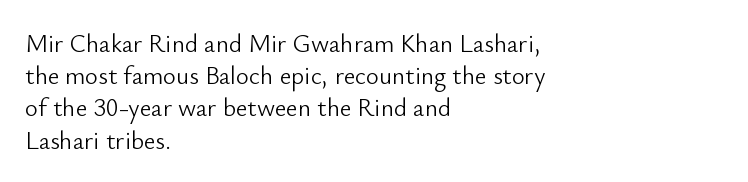
These lines keep a tight, regular rhythm from letter to letter. This sample is left-justified, so line endings fall wherever the words run out. The space between consecutive lines is moderate. Do the letters lean? They stand straight. The passage shown is not underscored anywhere. Stems and bowls with no extra thickness — not bold.
